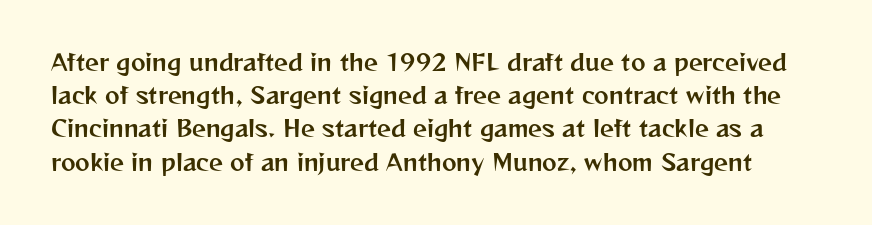
Posture: upright roman. Normally led — the rows are evenly, conventionally spaced. Default kerning and tracking; the words read as compact shapes. Descender tails drop into unmarked territory.
